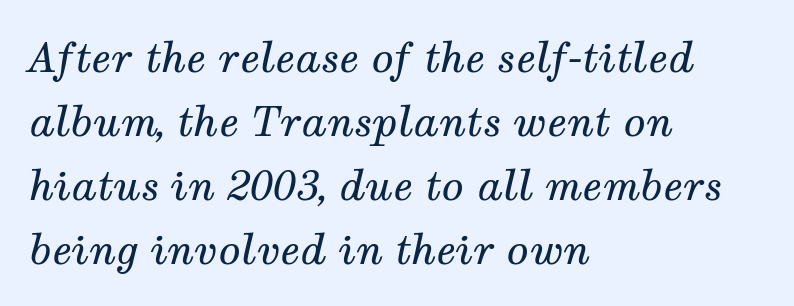
The image shows 41 px regular-weight serif type, italic (leaning right); set left-aligned, normal line spacing (1.56x), normal letter spacing, not underlined; medium stroke contrast and a medium x-height.
